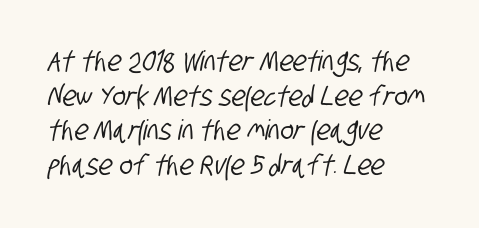
Leftover space on each line is placed entirely after the last word. You could not count columns in this text — the font is proportionally spaced. Between one letter and the next there's only the usual sliver of space. Check where the strokes stop: nothing finishes them off — pure sans. Plain, unruled lines of type.
